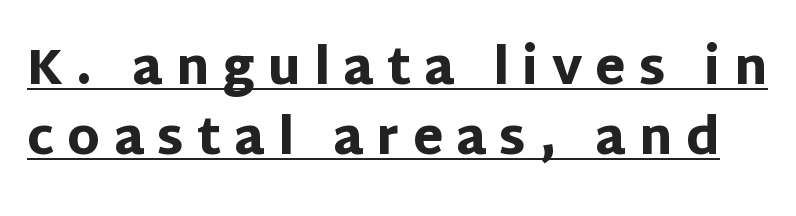
The image shows 49 px heavy sans-serif type, upright; set normal line spacing (1.43x), unusually wide letter spacing (+0.27 em), underlined; low stroke contrast and a large x-height.
